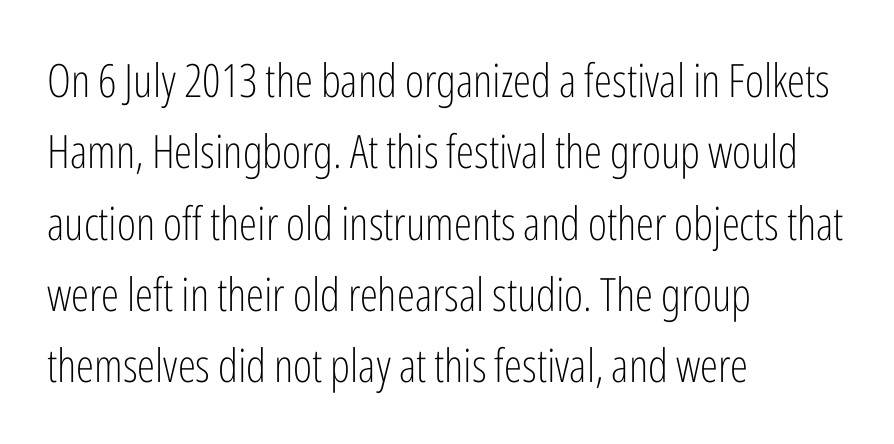
Q: Is the text bold? A: No.
Q: Is the text italic (slanted)? A: No, it is upright.
Q: Is the typeface a serif or a sans-serif typeface? A: Sans-serif.
Q: Is the text underlined? A: No.
Q: How is the paragraph aligned? A: Left-aligned.
Q: Is the spacing between letters normal or unusually wide? A: Normal.
Q: Is the spacing between lines tight, normal or loose? A: Normal.
Q: Width (condensed, normal, or wide)? A: Condensed.
Q: Stroke contrast? A: Low.
Q: x-height? A: Medium.
Q: Monospaced? A: No.
